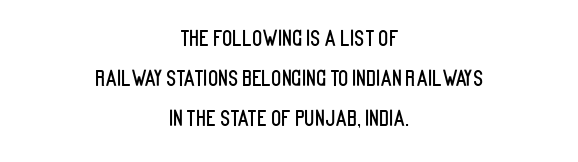
{"italic": "no", "underline": "no", "align": "center", "line_spacing": "loose", "line_spacing_ratio": 1.9, "letter_spacing": "normal", "letter_spacing_em": 0.0, "glyph_px": 21}
